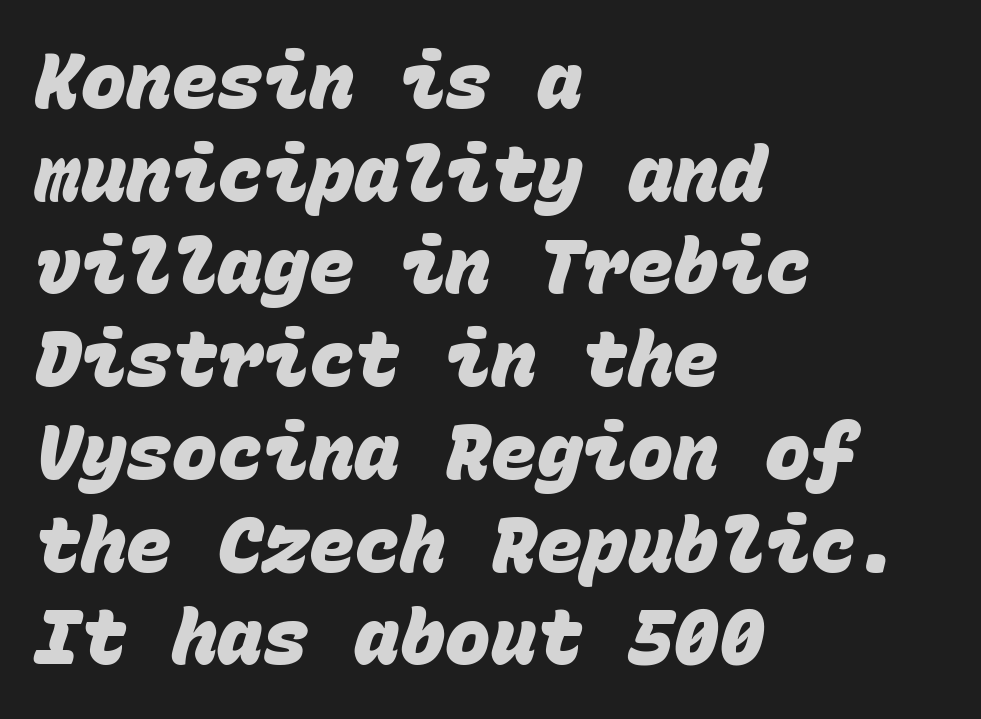
{"serif": "no", "bold": "yes", "weight": "heavy", "width": "normal", "stroke_contrast": "low", "x_height": "large", "monospaced": "yes", "underline": "no", "align": "left", "line_spacing_ratio": 1.22, "letter_spacing": "normal", "letter_spacing_em": 0.0, "glyph_px": 76}
